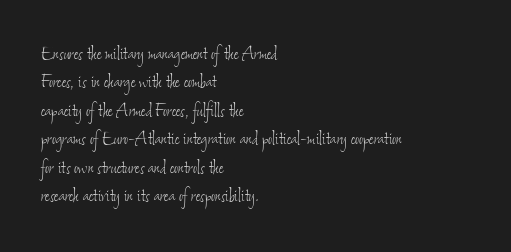
Students, note that the glyphs here touch the page at normal intervals. Leading: standard. The foot of each line stays bare and open. The typesetter chose a ragged-right arrangement here.
